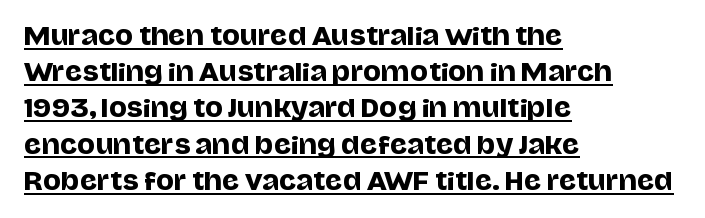
One-word summary of the alignment: left. Ordinary non-slanted type is in use. Looks like someone drew a line under every word here. The type is set solid horizontally, with unmodified tracking.
